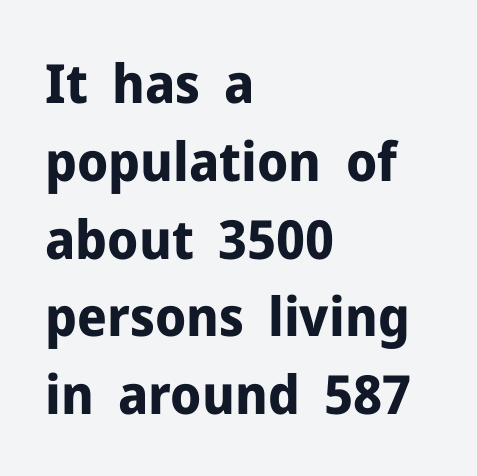
{"serif": "no", "italic": "no", "bold": "yes", "weight": "bold", "width": "normal", "stroke_contrast": "low", "x_height": "medium", "monospaced": "no", "underline": "no", "align": "left", "line_spacing": "normal", "line_spacing_ratio": 1.44, "letter_spacing": "normal", "letter_spacing_em": 0.0, "glyph_px": 54}
